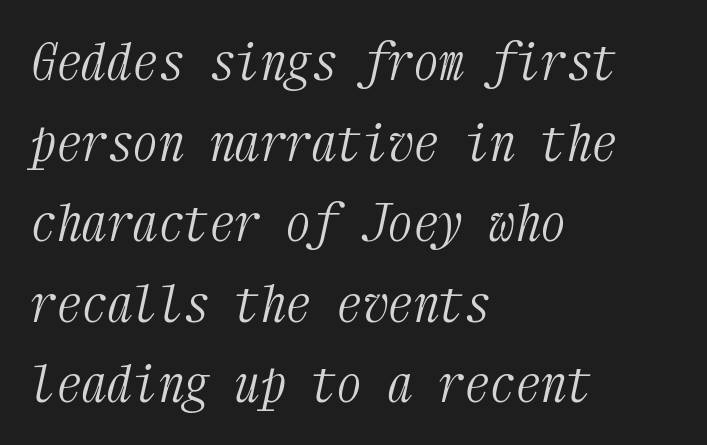
The image shows 51 px light, condensed serif type, italic (leaning right), monospaced; set left-aligned, normal line spacing (1.58x), normal letter spacing, not underlined; medium stroke contrast and a medium x-height.
